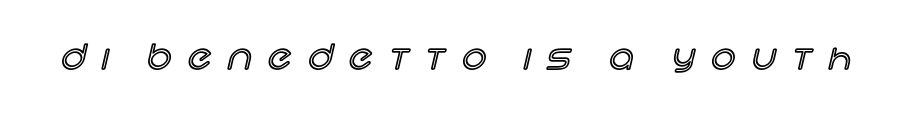
The image shows 34 px text type; set unusually wide letter spacing (+0.49 em), not underlined; a large x-height.
